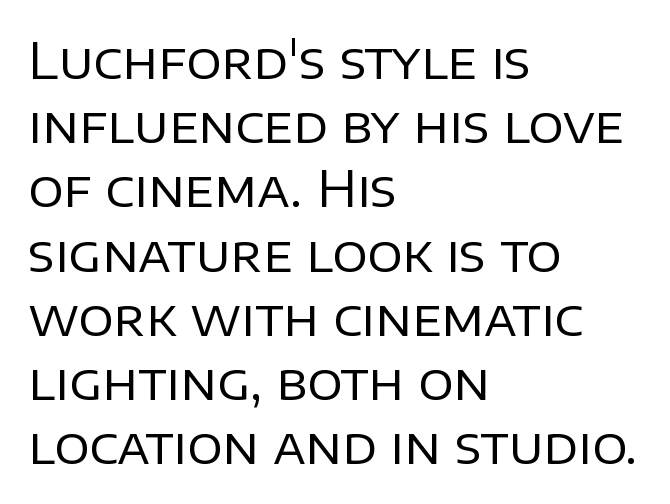
Q: Is the text bold? A: No.
Q: Is the text italic (slanted)? A: No, it is upright.
Q: Is the typeface a serif or a sans-serif typeface? A: Sans-serif.
Q: Is the text underlined? A: No.
Q: How is the paragraph aligned? A: Left-aligned.
Q: Is the spacing between letters normal or unusually wide? A: Normal.
Q: Is the spacing between lines tight, normal or loose? A: Normal.
Q: Width (condensed, normal, or wide)? A: Normal.
Q: Stroke contrast? A: Low.
Q: x-height? A: Large.
Q: Monospaced? A: No.
